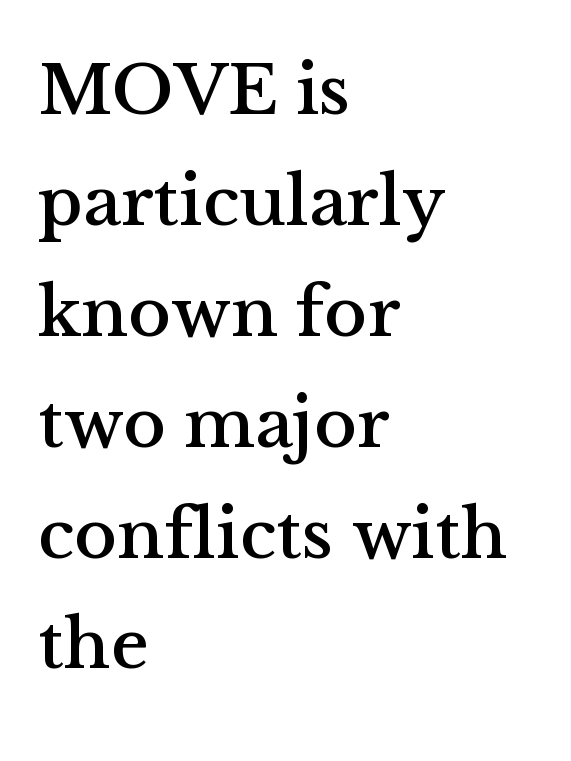
The image shows 72 px serif type, upright; set left-aligned, normal line spacing (1.54x), normal letter spacing, not underlined; medium stroke contrast and a medium x-height.
